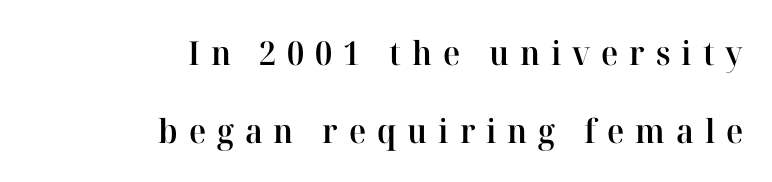
The image shows 33 px semibold serif type, upright; set right-aligned, loose line spacing (2.36x), unusually wide letter spacing (+0.33 em), not underlined; high stroke contrast and a medium x-height.
